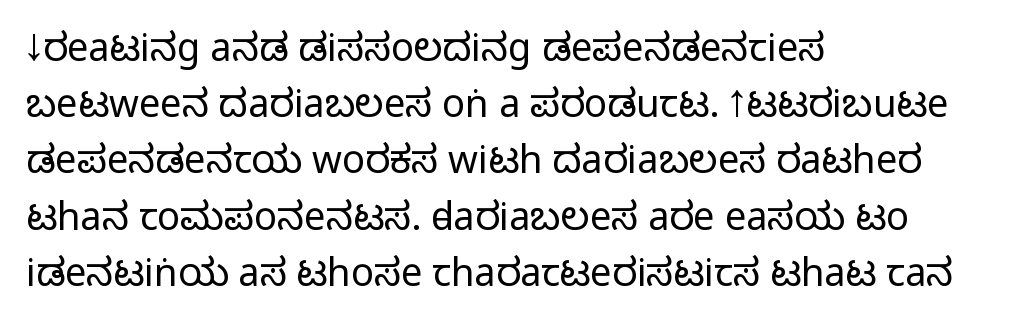
Rendered with straight, roman letterforms. You could not count columns in this text — the font is proportionally spaced. Compared with a centered layout, this one pins lines to the left instead. Are there feet on the stems? There aren't — it's a sans. What stands out about the letter spacing? Nothing — it is the standard amount.
